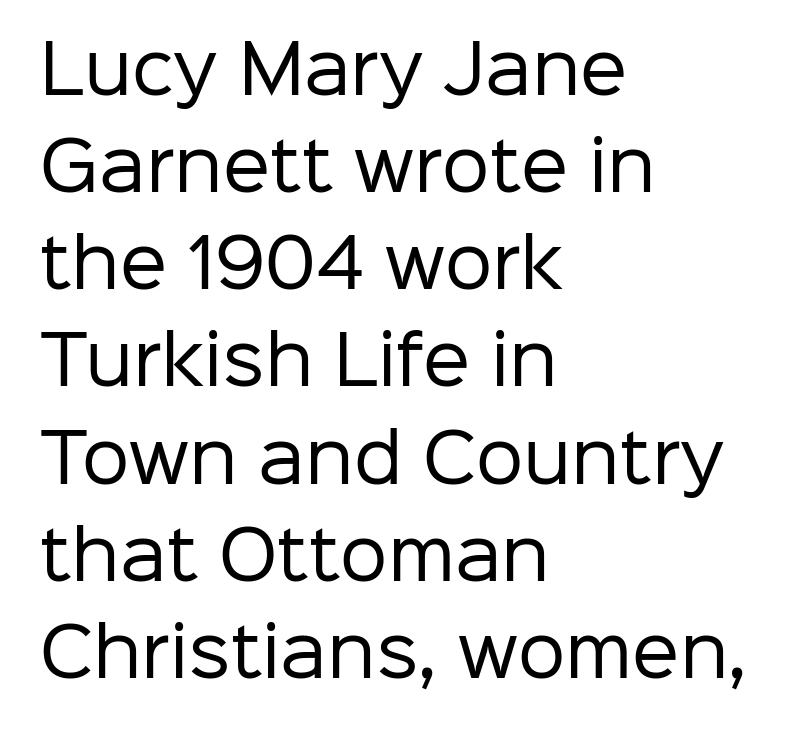
The image shows 67 px regular-weight sans-serif type, upright; set left-aligned, normal line spacing (1.45x), normal letter spacing, not underlined; low stroke contrast and a medium x-height.
